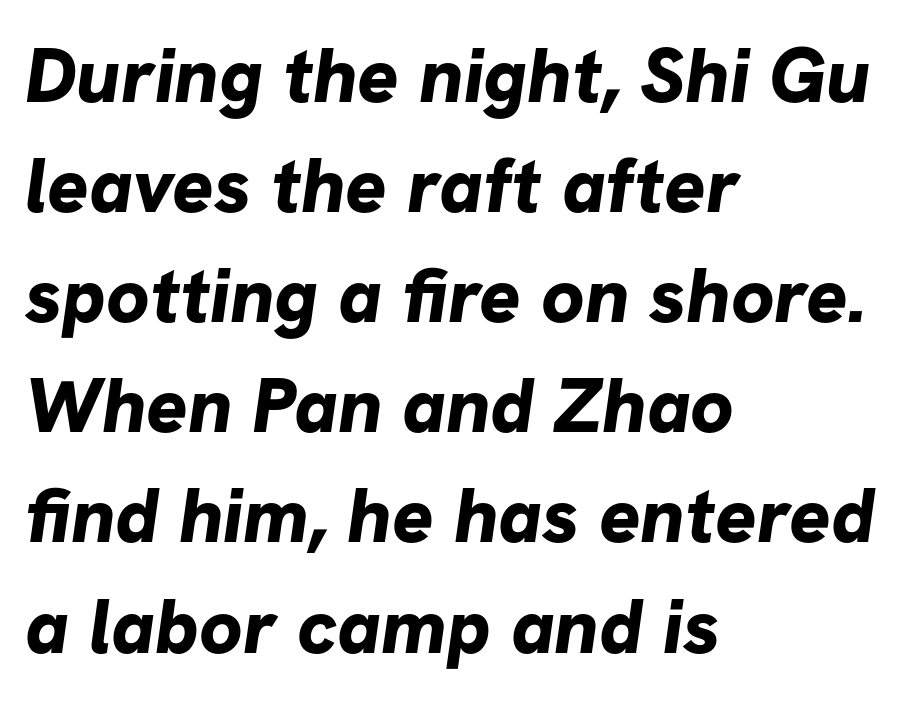
The image shows 77 px bold sans-serif type; set left-aligned, normal line spacing (1.43x), normal letter spacing, not underlined; low stroke contrast and a medium x-height.
